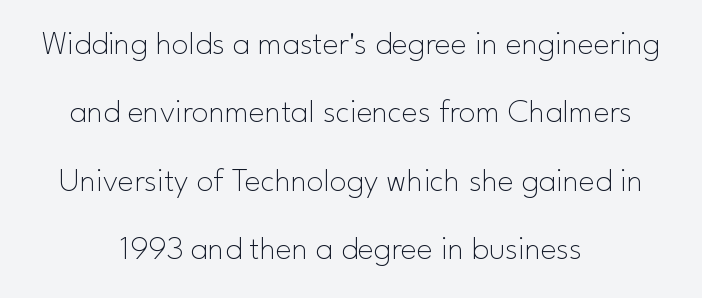
Q: Is the text bold? A: No.
Q: Is the text italic (slanted)? A: No, it is upright.
Q: Is the typeface a serif or a sans-serif typeface? A: Sans-serif.
Q: Is the text underlined? A: No.
Q: How is the paragraph aligned? A: Centered.
Q: Is the spacing between letters normal or unusually wide? A: Normal.
Q: Is the spacing between lines tight, normal or loose? A: Loose.
Q: Width (condensed, normal, or wide)? A: Normal.
Q: Stroke contrast? A: Low.
Q: x-height? A: Small.
Q: Monospaced? A: No.
